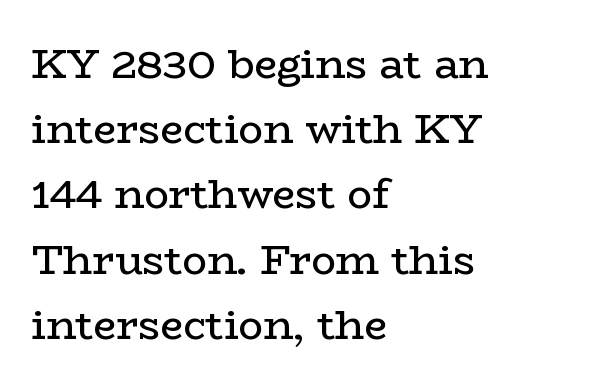
The image shows 41 px regular-weight, wide serif type, upright; set left-aligned, normal line spacing (1.59x), normal letter spacing, not underlined; low stroke contrast and a medium x-height.
